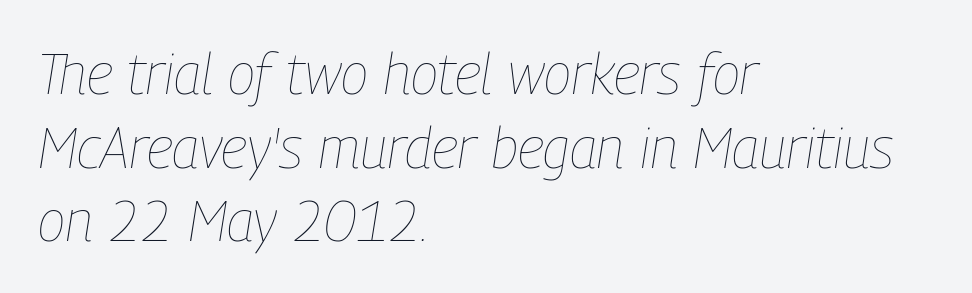
The image shows 57 px thin, condensed type, italic (leaning right); set left-aligned, normal line spacing (1.29x), normal letter spacing, not underlined; low stroke contrast and a medium x-height.
